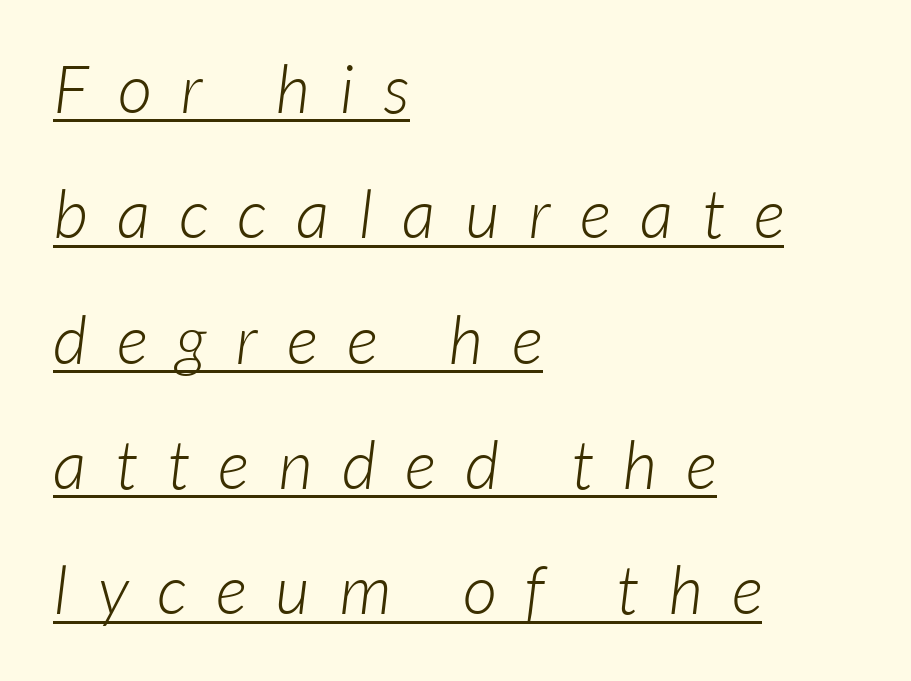
In terms of letterform style, serifs are entirely absent. The horizontal fit of the characters is loose and conspicuously gappy. Do the characters align in a grid? No, the font is proportional. If you drew a ruler down the left edge, every line would touch it. Think standard paragraph weight, or any step lighter than that.
